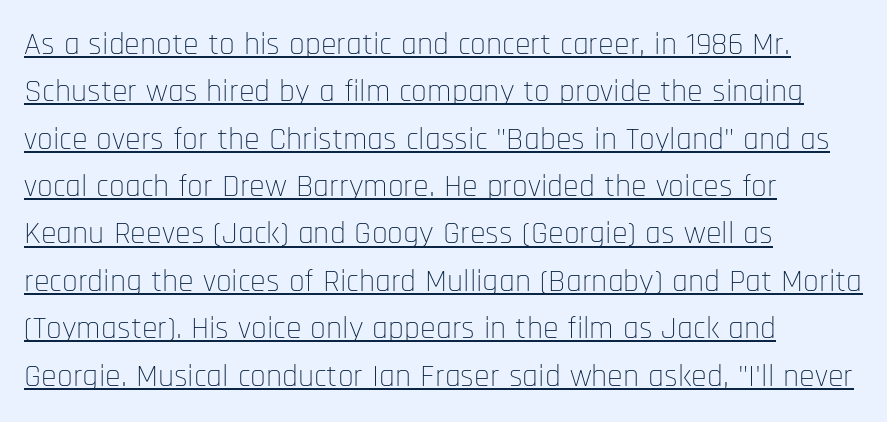
Q: Is the text bold? A: No.
Q: Is the text italic (slanted)? A: No, it is upright.
Q: Is the typeface a serif or a sans-serif typeface? A: Sans-serif.
Q: Is the text underlined? A: Yes.
Q: How is the paragraph aligned? A: Left-aligned.
Q: Is the spacing between letters normal or unusually wide? A: Normal.
Q: Is the spacing between lines tight, normal or loose? A: Normal.
Q: Width (condensed, normal, or wide)? A: Condensed.
Q: Stroke contrast? A: Low.
Q: x-height? A: Large.
Q: Monospaced? A: No.
